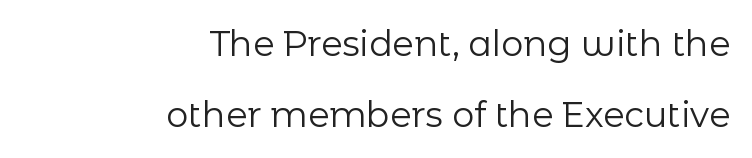
The image shows 35 px regular-weight sans-serif type, upright; set right-aligned, loose line spacing (2.02x), normal letter spacing, not underlined; low stroke contrast and a medium x-height.
